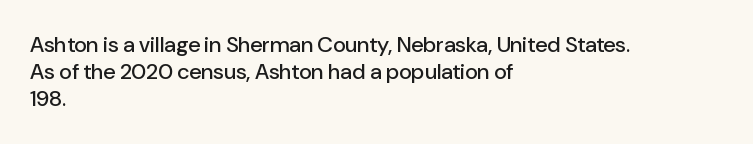
{"italic": "no", "underline": "no", "align": "left", "line_spacing_ratio": 1.23, "letter_spacing": "normal", "letter_spacing_em": 0.0, "glyph_px": 22}
